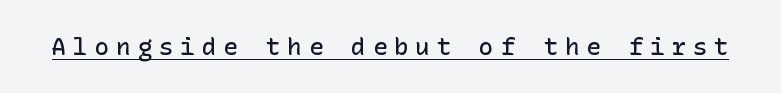
Q: Is the text bold? A: Semi-bold.
Q: Is the text italic (slanted)? A: No, it is upright.
Q: Is the text underlined? A: Yes.
Q: Is the spacing between letters normal or unusually wide? A: Unusually wide.
